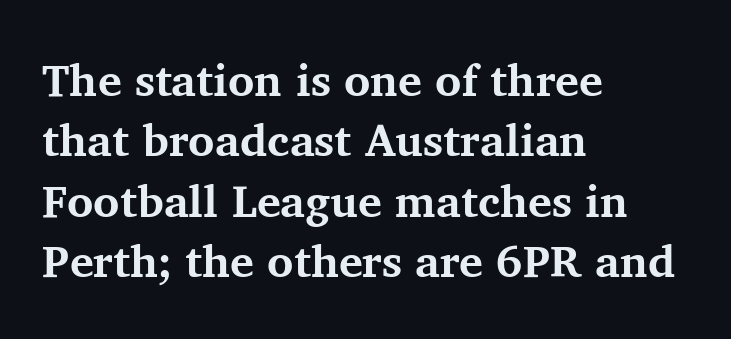
Q: Is the text bold? A: Yes.
Q: Is the text italic (slanted)? A: No, it is upright.
Q: Is the typeface a serif or a sans-serif typeface? A: Serif.
Q: Is the text underlined? A: No.
Q: How is the paragraph aligned? A: Left-aligned.
Q: Is the spacing between letters normal or unusually wide? A: Normal.
Q: Is the spacing between lines tight, normal or loose? A: Normal.
Q: Width (condensed, normal, or wide)? A: Normal.
Q: Stroke contrast? A: Medium.
Q: x-height? A: Medium.
Q: Monospaced? A: No.
